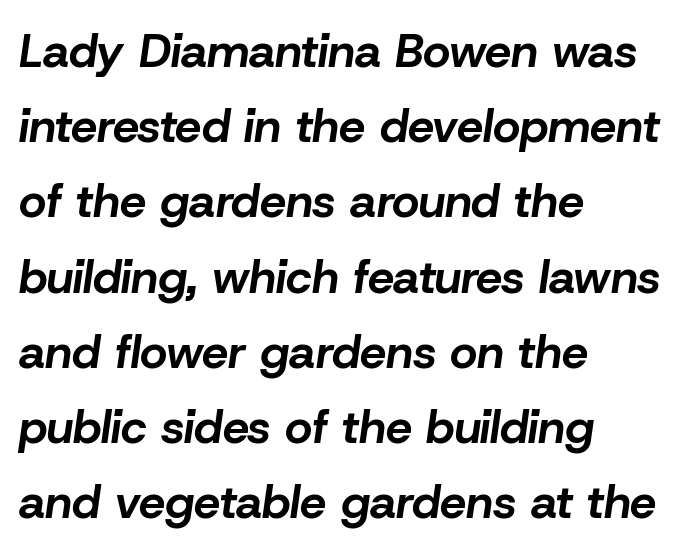
The image shows 47 px bold type, italic (leaning right); set left-aligned, normal line spacing (1.6x), normal letter spacing, not underlined; low stroke contrast and a medium x-height.
